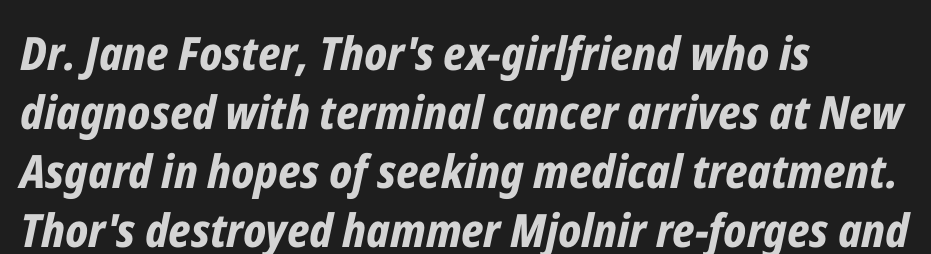
Baseline-to-baseline distance is the conventional proportion of letter height. Bold? Absolutely — the strokes are thick and heavy. Alignment: flush left. The foot of each line stays bare and open.
